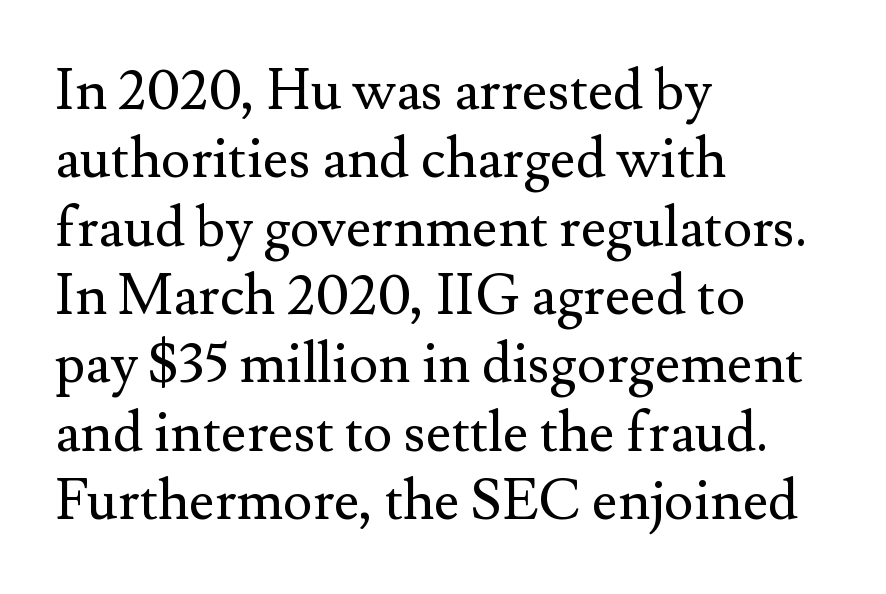
The image shows 56 px regular-weight serif type, upright; set left-aligned, line spacing 1.22x, normal letter spacing, not underlined; medium stroke contrast and a small x-height.
